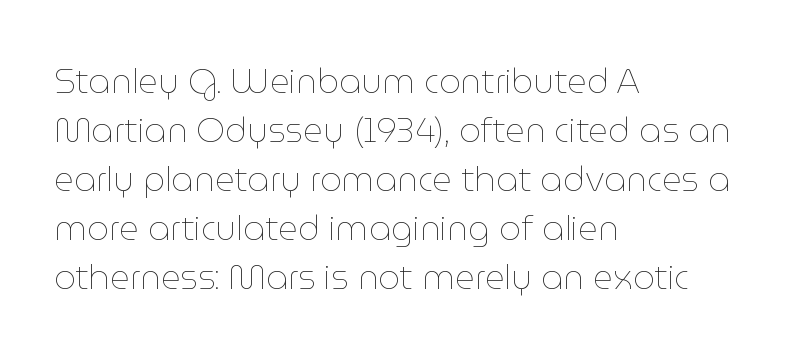
Weight: not bold — regular or lighter. The paragraph shown leans on its left margin. The lines sit at an ordinary, default distance from one another. This sample uses plain, unmodified letter spacing. Every stem runs plumb, perpendicular to the baseline. The space beneath each line is pristine and unruled.
